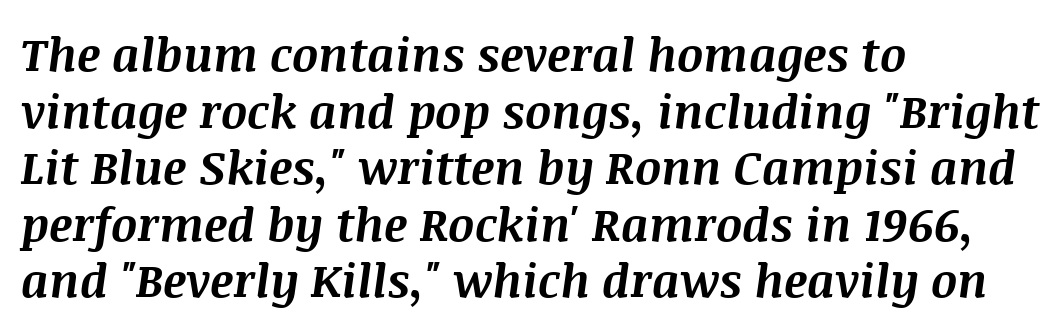
Q: Is the text bold? A: Yes.
Q: Is the text italic (slanted)? A: Yes, it leans right by about 8 degrees.
Q: Is the text underlined? A: No.
Q: How is the paragraph aligned? A: Left-aligned.
Q: Is the spacing between letters normal or unusually wide? A: Normal.
Q: Width (condensed, normal, or wide)? A: Normal.
Q: Stroke contrast? A: Medium.
Q: x-height? A: Large.
Q: Monospaced? A: No.
